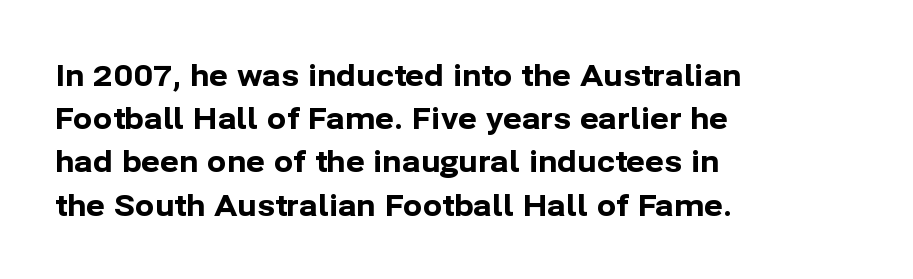
The image shows 29 px bold sans-serif type, upright; set left-aligned, normal line spacing (1.49x), normal letter spacing, not underlined; low stroke contrast and a medium x-height.
